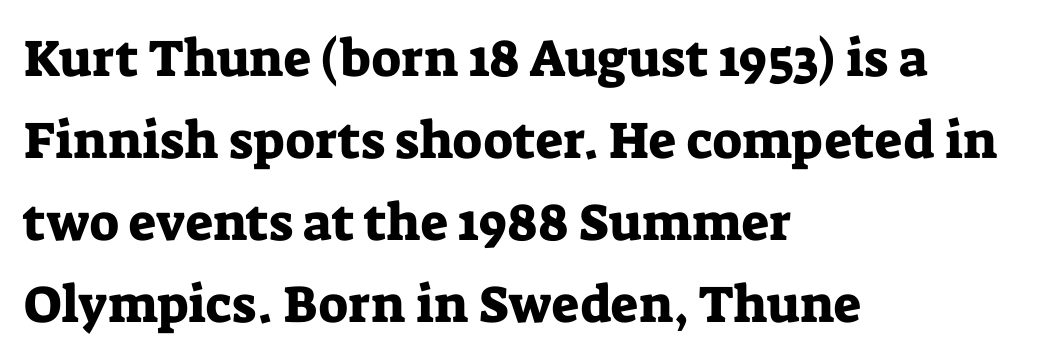
Q: Is the text italic (slanted)? A: No, it is upright.
Q: Is the typeface a serif or a sans-serif typeface? A: Serif.
Q: Is the text underlined? A: No.
Q: How is the paragraph aligned? A: Left-aligned.
Q: Is the spacing between letters normal or unusually wide? A: Normal.
Q: Is the spacing between lines tight, normal or loose? A: Normal.
Q: Width (condensed, normal, or wide)? A: Normal.
Q: Stroke contrast? A: Low.
Q: x-height? A: Medium.
Q: Monospaced? A: No.
